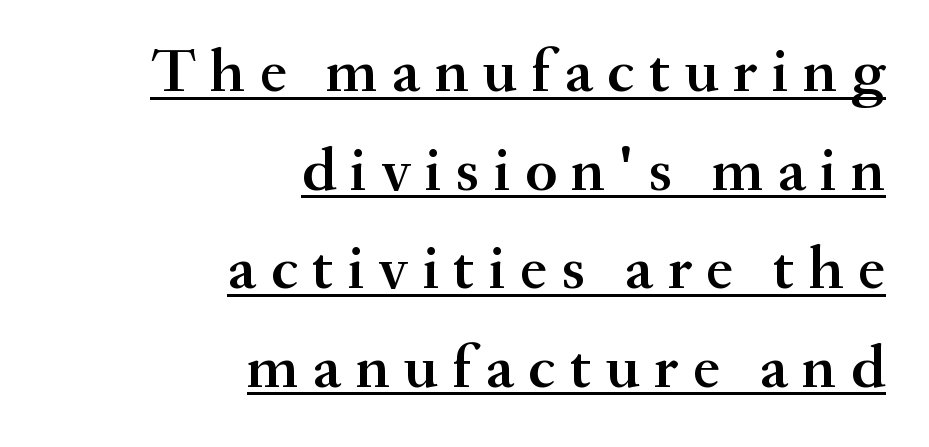
The image shows 62 px semibold serif type, upright; set right-aligned, normal line spacing (1.59x), unusually wide letter spacing (+0.23 em), underlined; medium stroke contrast and a small x-height.
